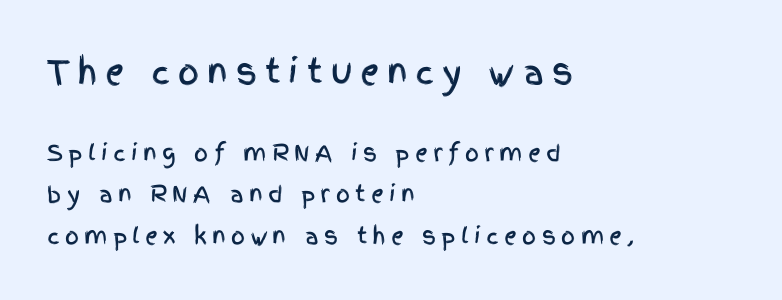
Reading top to bottom, the characters get smaller at the block break. This rendering employs a face without finishing strokes, i.e., a sans-serif. Left-aligned paragraph, ragged on the right. In terms of letterspacing, this is a distinctly airy, spread setting.
